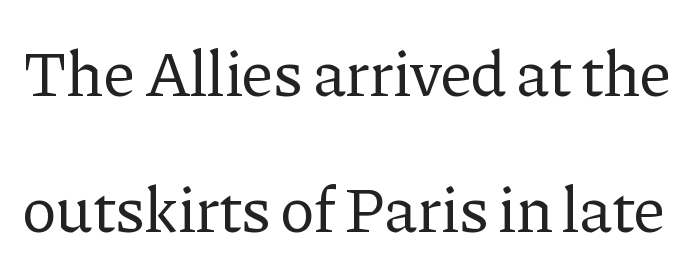
{"serif": "yes", "italic": "no", "bold": "no", "weight": "regular", "width": "normal", "stroke_contrast": "low", "x_height": "medium", "monospaced": "no", "underline": "no", "line_spacing": "loose", "line_spacing_ratio": 2.09, "letter_spacing": "normal", "letter_spacing_em": 0.0, "glyph_px": 65}
